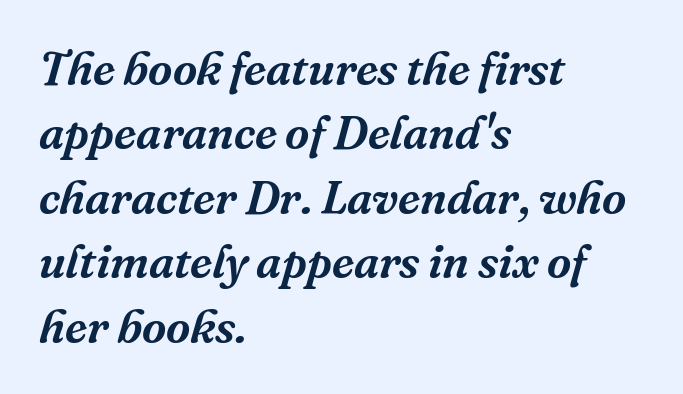
The image shows 47 px serif type, italic (leaning right); set left-aligned, normal line spacing (1.37x), normal letter spacing, not underlined; medium stroke contrast and a medium x-height.
